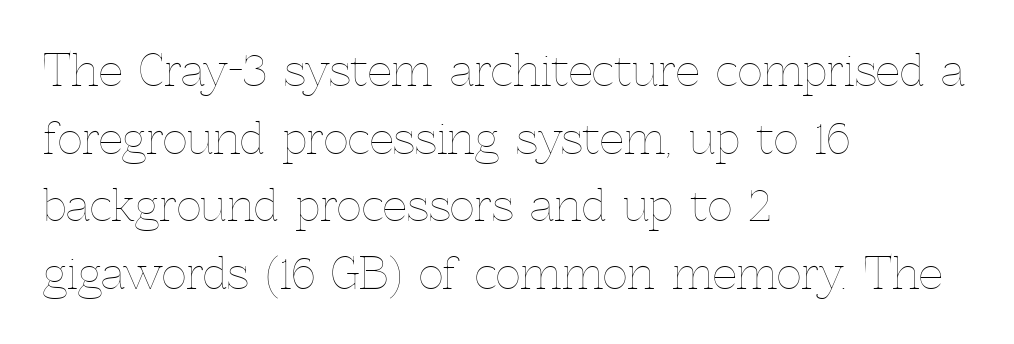
Q: Is the text bold? A: No.
Q: Is the text italic (slanted)? A: No, it is upright.
Q: Is the text underlined? A: No.
Q: How is the paragraph aligned? A: Left-aligned.
Q: Is the spacing between letters normal or unusually wide? A: Normal.
Q: Is the spacing between lines tight, normal or loose? A: Normal.
Q: Width (condensed, normal, or wide)? A: Normal.
Q: x-height? A: Medium.
Q: Monospaced? A: No.
